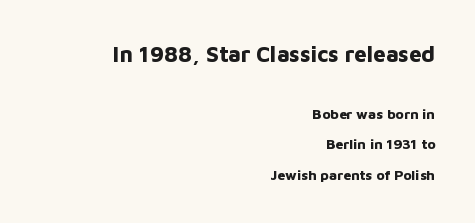
Q: Is the text bold? A: Yes.
Q: Is the text italic (slanted)? A: No, it is upright.
Q: Is the text underlined? A: No.
Q: How is the paragraph aligned? A: Right-aligned.
Q: Is the spacing between letters normal or unusually wide? A: Normal.
Q: Is the spacing between lines tight, normal or loose? A: Loose.
Q: Which block of text is set in a larger size, the first (top) or the second (bottom)? A: The first (top) one.
